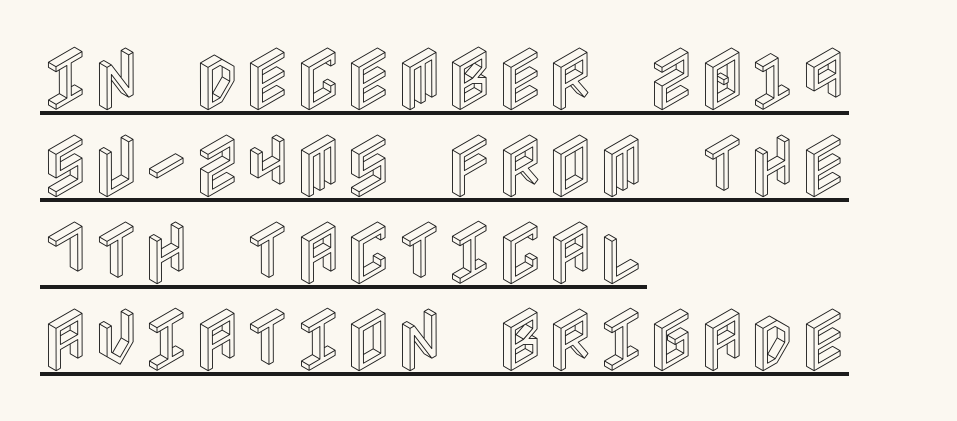
Q: Is the text italic (slanted)? A: No, it is upright.
Q: Is the text underlined? A: Yes.
Q: How is the paragraph aligned? A: Left-aligned.
Q: Is the spacing between letters normal or unusually wide? A: Normal.
Q: Is the spacing between lines tight, normal or loose? A: Normal.
Q: Width (condensed, normal, or wide)? A: Condensed.
Q: x-height? A: Large.
